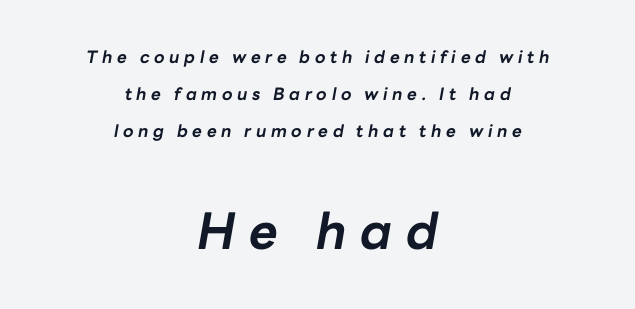
The image shows 50 px bold type, italic (leaning right); set centered, loose line spacing (2.18x), unusually wide letter spacing (+0.27 em), not underlined; the second (bottom) block is 2.94x larger; low stroke contrast and a medium x-height.
